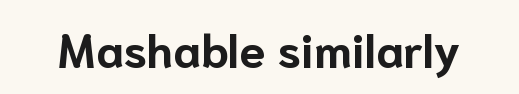
Q: Is the text bold? A: Yes.
Q: Is the text italic (slanted)? A: No, it is upright.
Q: Is the typeface a serif or a sans-serif typeface? A: Sans-serif.
Q: Is the text underlined? A: No.
Q: Is the spacing between letters normal or unusually wide? A: Normal.
Q: Width (condensed, normal, or wide)? A: Normal.
Q: Stroke contrast? A: Low.
Q: x-height? A: Medium.
Q: Monospaced? A: No.
